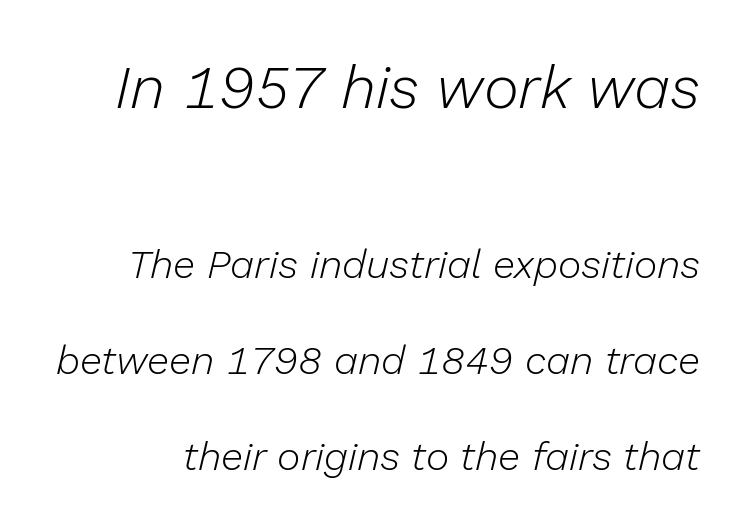
A typesetter would call this proportional, since set widths differ per character. Size contrast runs from large at the top to small at the bottom. This sample uses an oblique cut, with every glyph tilted off the vertical. Tracking value appears to be zero — textbook default spacing. Is this a heavy cut? Hardly; it is regular or lighter.
